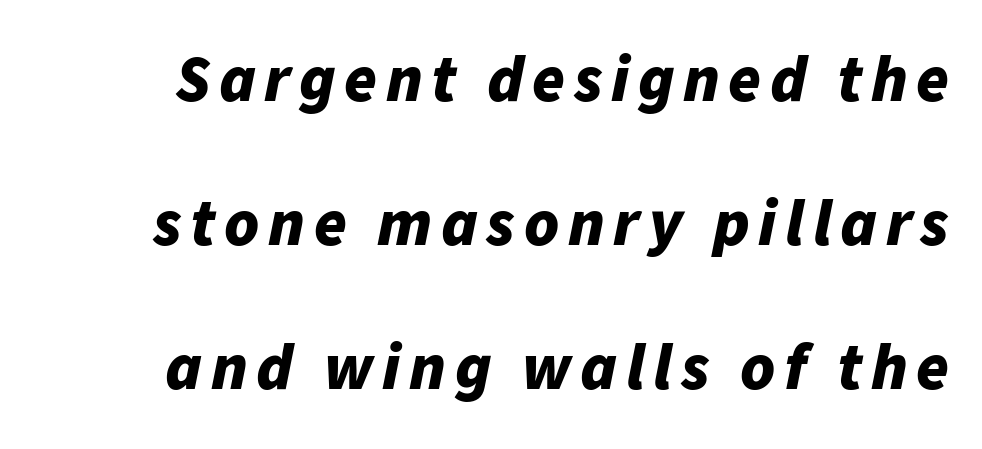
Q: Is the text bold? A: Yes.
Q: Is the text italic (slanted)? A: Yes, it leans right by about 11 degrees.
Q: Is the text underlined? A: No.
Q: Is the spacing between lines tight, normal or loose? A: Loose.
Q: Width (condensed, normal, or wide)? A: Normal.
Q: Stroke contrast? A: Low.
Q: x-height? A: Medium.
Q: Monospaced? A: No.
